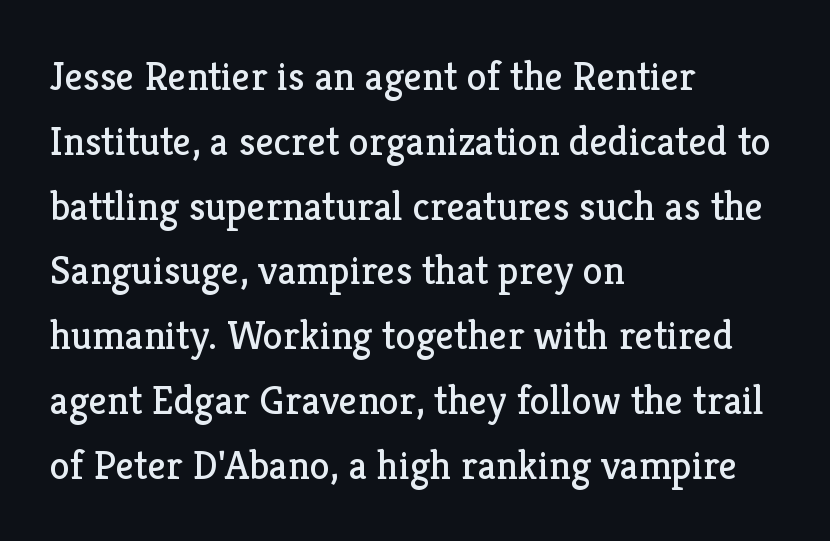
Q: Is the text bold? A: No.
Q: Is the text italic (slanted)? A: No, it is upright.
Q: Is the typeface a serif or a sans-serif typeface? A: Serif.
Q: Is the text underlined? A: No.
Q: How is the paragraph aligned? A: Left-aligned.
Q: Is the spacing between letters normal or unusually wide? A: Normal.
Q: Is the spacing between lines tight, normal or loose? A: Normal.
Q: Width (condensed, normal, or wide)? A: Normal.
Q: Stroke contrast? A: Low.
Q: x-height? A: Medium.
Q: Monospaced? A: No.
